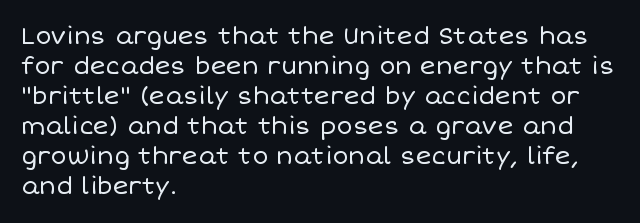
{"italic": "no", "bold": "no", "underline": "no", "align": "left", "line_spacing": "normal", "line_spacing_ratio": 1.25, "letter_spacing": "normal", "letter_spacing_em": 0.0, "glyph_px": 24}
